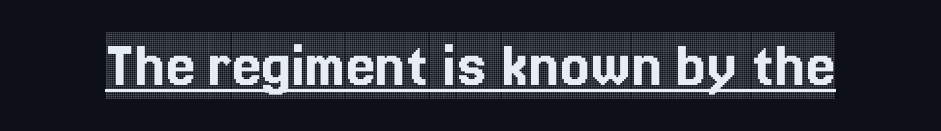
{"serif": "yes", "italic": "no", "width": "condensed", "x_height": "large", "monospaced": "no", "underline": "yes", "letter_spacing": "normal", "letter_spacing_em": 0.0, "glyph_px": 66}
